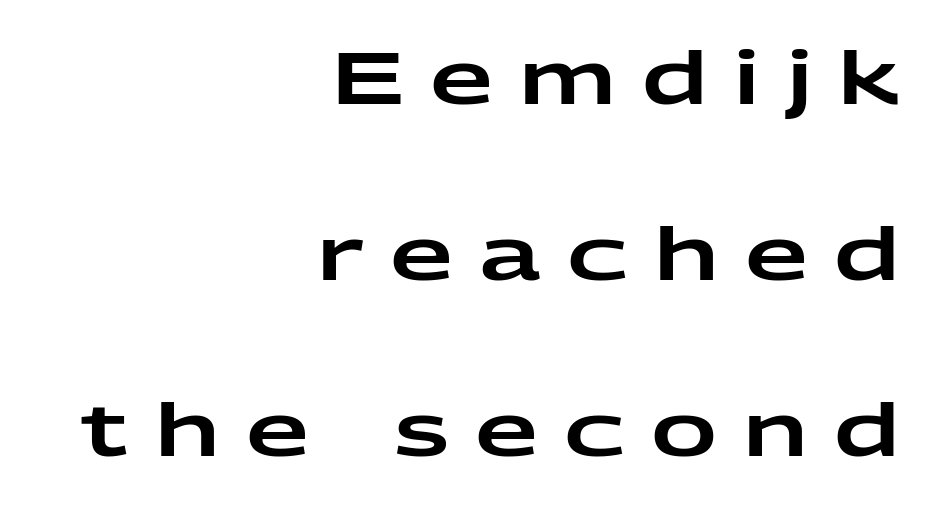
The characters display no serif detailing; their extremities are plain. This block would shrink considerably if given ordinary leading; it's expanded now. A typesetter would call this heavily tracked-out type. Clear beneath every line of the passage.
